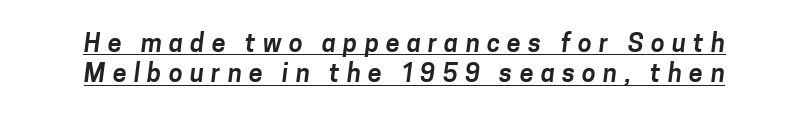
A continuous stroke trails under the words, as in a hyperlink. These lines are centered, leaving both edges ragged. The letterforms stand isolated, each surrounded by extra space.
